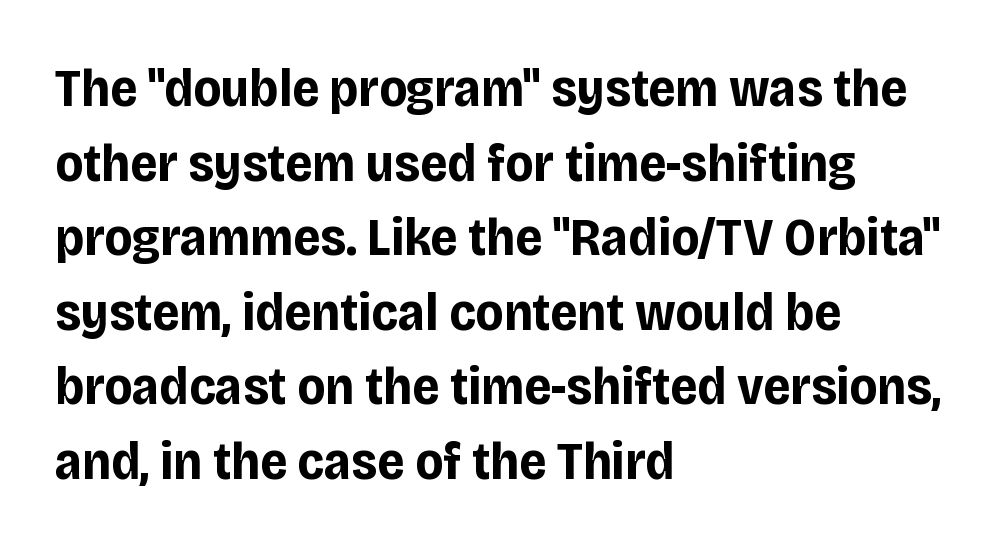
Each row of text sits above clean, open space. Inter-character spacing is left at the font's built-in metrics. This is the regular roman posture of the typeface. Typographically, this falls in the sans-serif category. Character widths vary here, with narrow letters taking less room than wide ones. Interline gaps are of average width in this sample.
